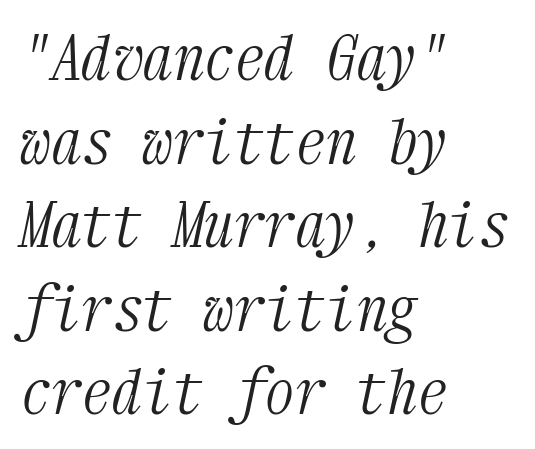
Quick note: interline space is typical. Notice how the stems are inclined rather than vertical — that's the hallmark of italics. The rendering keeps characters at their native spacing. Little horizontal feet cap the strokes, marking this as serif type. The typeface has the unassuming heft of standard copy or less. The area under the type is left untouched.
